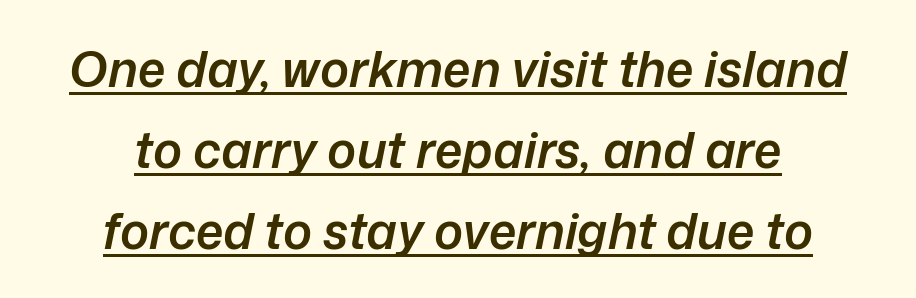
Q: Is the text bold? A: Semi-bold.
Q: Is the text italic (slanted)? A: Yes, it leans right by about 12 degrees.
Q: Is the text underlined? A: Yes.
Q: How is the paragraph aligned? A: Centered.
Q: Is the spacing between letters normal or unusually wide? A: Normal.
Q: Is the spacing between lines tight, normal or loose? A: Normal.
Q: Width (condensed, normal, or wide)? A: Normal.
Q: Stroke contrast? A: Low.
Q: x-height? A: Medium.
Q: Monospaced? A: No.
